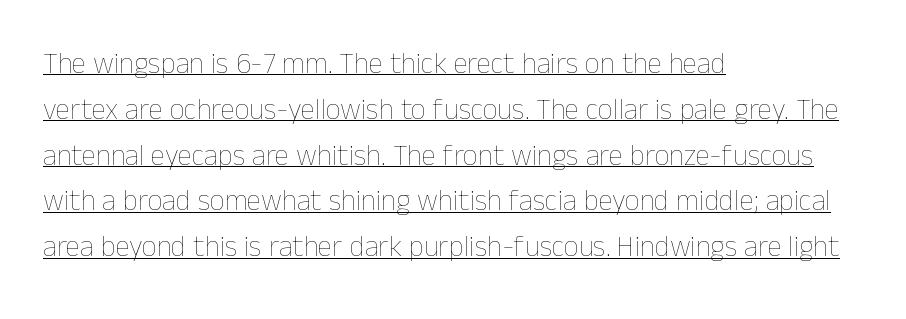
Weight: not bold — regular or lighter. Underline: present. You could call the tracking neutral — neither tight nor loose. One glance says typical: line gaps are just what's usual.
